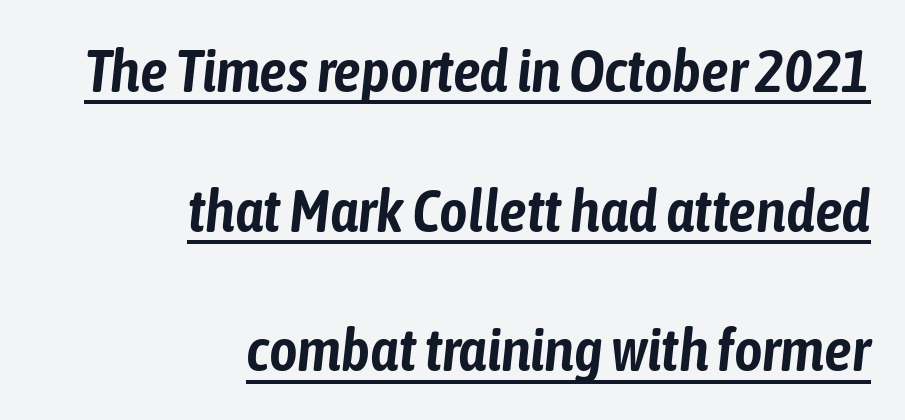
Students, observe the line beneath the letters — that is underlining. Each word holds together tightly as a unit, with standard inter-letter gaps. This rendering uses right alignment, leaving the left contour irregular. Looking at the ascenders, they clearly lean.
